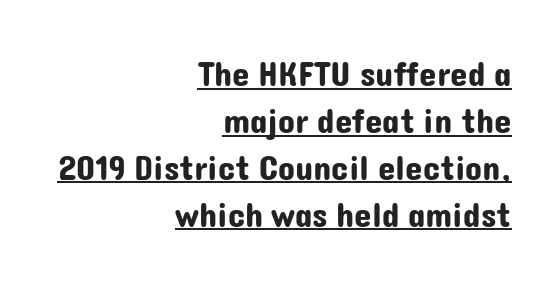
Tracking value appears to be zero — textbook default spacing. Typeset ragged left — the right edge is the straight one. What kind of face is this? One without serifs — a sans. A typesetter would mark this as roman, not italic. Caption: lettering with a line underneath. You could not count columns in this text — the font is proportionally spaced.
